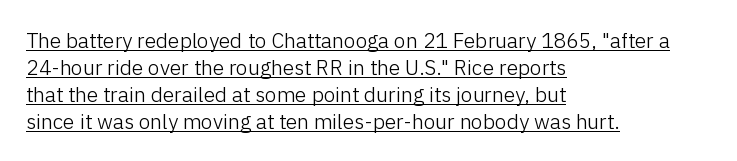
The image shows 21 px text type, upright; set left-aligned, normal line spacing (1.28x), normal letter spacing, underlined.
